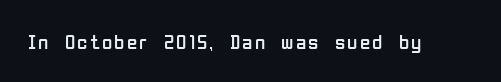
The image shows 21 px text type, upright; set not underlined.
